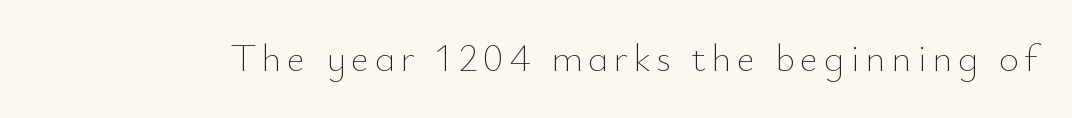
Q: Is the text bold? A: No.
Q: Is the text italic (slanted)? A: No, it is upright.
Q: Is the text underlined? A: No.
Q: Width (condensed, normal, or wide)? A: Normal.
Q: Stroke contrast? A: Low.
Q: x-height? A: Small.
Q: Monospaced? A: No.
